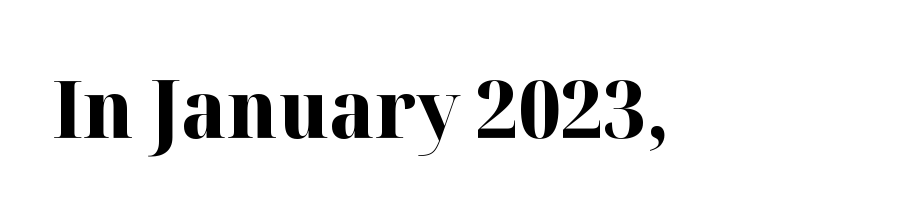
{"serif": "yes", "italic": "no", "bold": "yes", "weight": "bold", "width": "normal", "stroke_contrast": "high", "x_height": "medium", "monospaced": "no", "underline": "no", "letter_spacing": "normal", "letter_spacing_em": 0.0, "glyph_px": 80}
